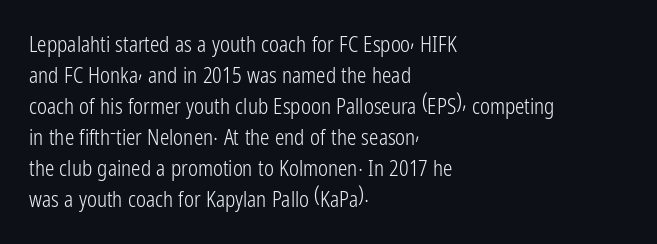
The image shows 21 px text type, upright; set left-aligned, normal line spacing (1.48x), normal letter spacing, not underlined.
